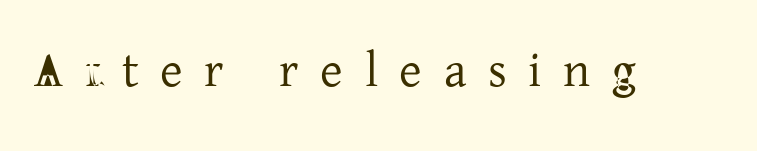
Q: Is the text bold? A: No.
Q: Is the text italic (slanted)? A: No, it is upright.
Q: Is the typeface a serif or a sans-serif typeface? A: Serif.
Q: Is the text underlined? A: No.
Q: Is the spacing between letters normal or unusually wide? A: Unusually wide.
Q: Width (condensed, normal, or wide)? A: Normal.
Q: Stroke contrast? A: Low.
Q: x-height? A: Medium.
Q: Monospaced? A: No.
